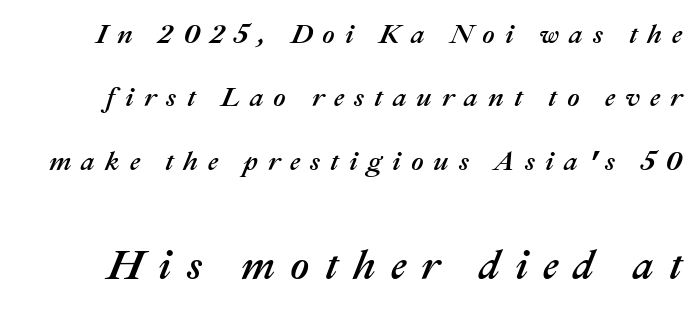
Q: Is the text italic (slanted)? A: Yes, it leans right by about 22 degrees.
Q: Is the text underlined? A: No.
Q: Is the spacing between letters normal or unusually wide? A: Unusually wide.
Q: Is the spacing between lines tight, normal or loose? A: Loose.
Q: Which block of text is set in a larger size, the first (top) or the second (bottom)? A: The second (bottom) one.
Q: Width (condensed, normal, or wide)? A: Normal.
Q: Stroke contrast? A: Medium.
Q: x-height? A: Medium.
Q: Monospaced? A: No.
